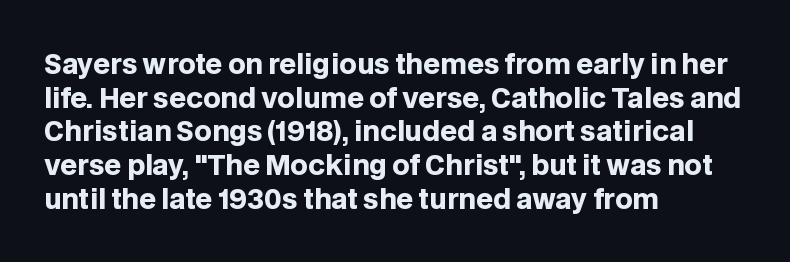
Q: Is the text bold? A: Yes.
Q: Is the text italic (slanted)? A: No, it is upright.
Q: Is the text underlined? A: No.
Q: How is the paragraph aligned? A: Left-aligned.
Q: Is the spacing between letters normal or unusually wide? A: Normal.
Q: Is the spacing between lines tight, normal or loose? A: Normal.
